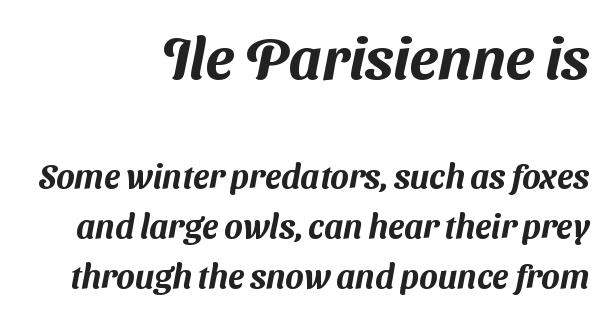
The passage shown has conventional tracking throughout. Are there feet on the stems? There aren't — it's a sans. Horizontally, the lines are justified to the trailing edge only. Between these two stacked blocks, the higher one wins on size. You could not count columns in this text — the font is proportionally spaced.
